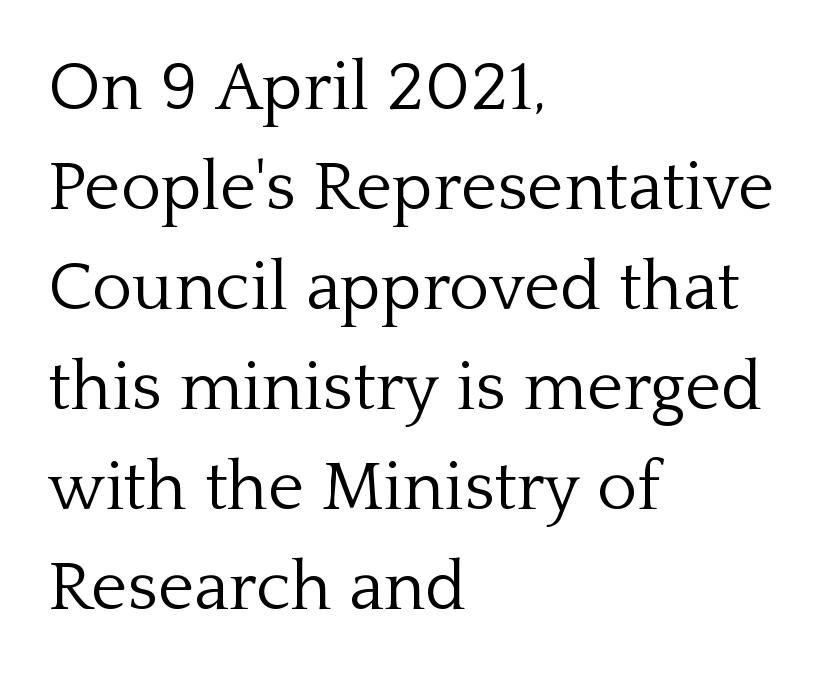
Q: Is the text bold? A: No.
Q: Is the text italic (slanted)? A: No, it is upright.
Q: Is the typeface a serif or a sans-serif typeface? A: Serif.
Q: Is the text underlined? A: No.
Q: How is the paragraph aligned? A: Left-aligned.
Q: Is the spacing between letters normal or unusually wide? A: Normal.
Q: Is the spacing between lines tight, normal or loose? A: Normal.
Q: Width (condensed, normal, or wide)? A: Normal.
Q: Stroke contrast? A: Low.
Q: x-height? A: Medium.
Q: Monospaced? A: No.
